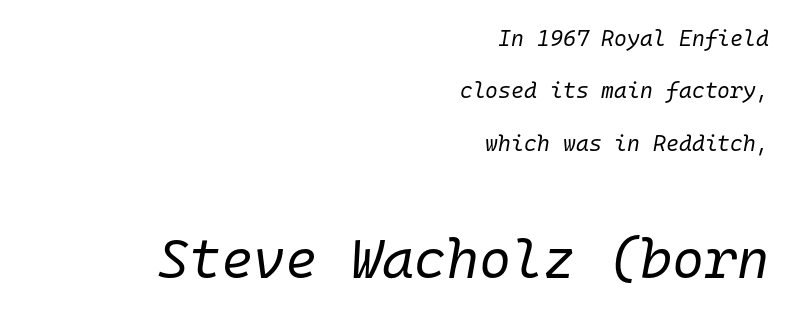
{"italic": "yes", "lean": "right", "slant_degrees": 10, "bold": "no", "weight": "regular", "width": "normal", "stroke_contrast": "low", "x_height": "medium", "monospaced": "yes", "underline": "no", "align": "right", "line_spacing": "loose", "line_spacing_ratio": 2.38, "letter_spacing": "normal", "letter_spacing_em": 0.0, "larger_block": "second", "size_ratio": 2.5, "glyph_px": 55}
